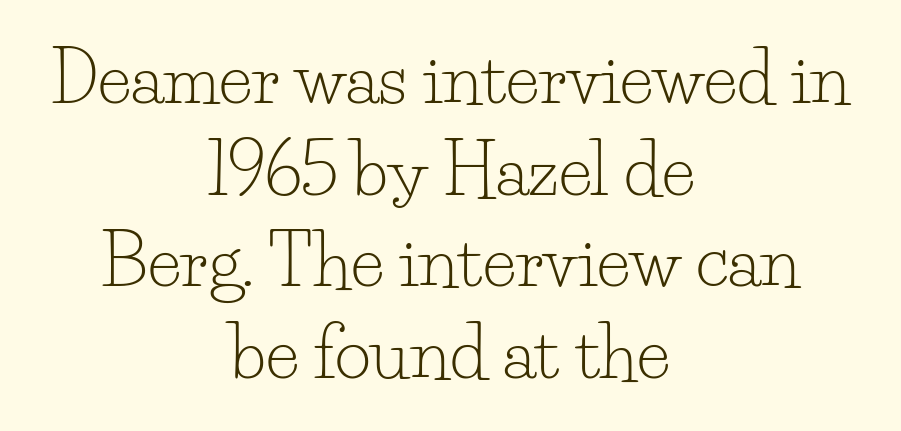
Q: Is the text bold? A: No.
Q: Is the text italic (slanted)? A: No, it is upright.
Q: Is the typeface a serif or a sans-serif typeface? A: Serif.
Q: Is the text underlined? A: No.
Q: How is the paragraph aligned? A: Centered.
Q: Is the spacing between letters normal or unusually wide? A: Normal.
Q: Is the spacing between lines tight, normal or loose? A: Normal.
Q: Width (condensed, normal, or wide)? A: Normal.
Q: Stroke contrast? A: Low.
Q: x-height? A: Small.
Q: Monospaced? A: No.
